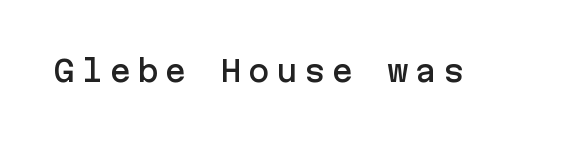
The image shows 29 px sans-serif type, upright; set unusually wide letter spacing (+0.21 em), not underlined; low stroke contrast and a medium x-height.
